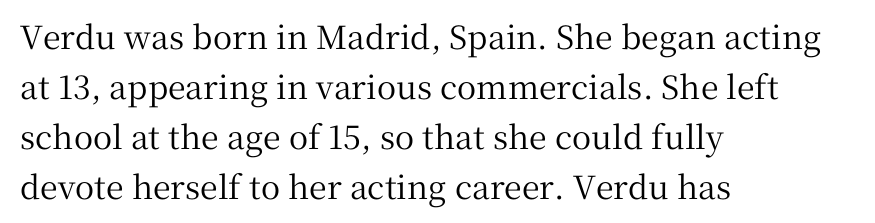
{"serif": "yes", "italic": "no", "width": "normal", "stroke_contrast": "medium", "x_height": "medium", "monospaced": "no", "underline": "no", "align": "left", "line_spacing": "normal", "line_spacing_ratio": 1.56, "letter_spacing": "normal", "letter_spacing_em": 0.0, "glyph_px": 32}
